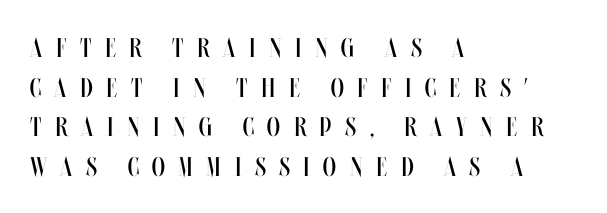
A bare baseline throughout the passage. Honestly, the letter spacing is so wide it's the main thing you notice. The lines are quadded left. This sample uses an upright cut, with every glyph sitting square on the baseline. Letters have the restrained weight of plain body copy at most. In terms of leading, this rendering sits right in the middle.
